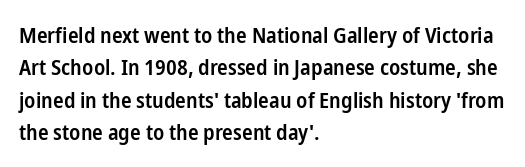
The image shows 22 px text type, upright; set left-aligned, normal line spacing (1.47x), normal letter spacing, not underlined.
